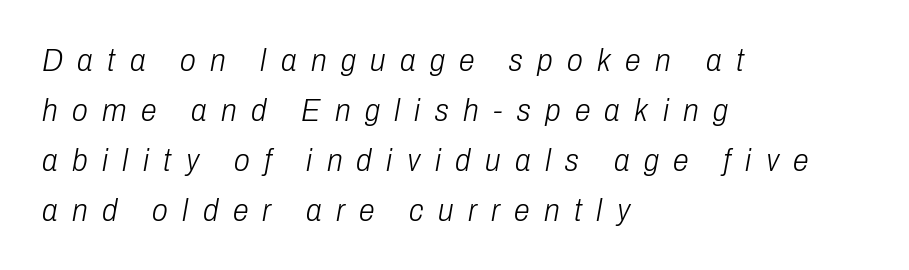
{"italic": "yes", "lean": "right", "slant_degrees": 10, "bold": "no", "weight": "light", "width": "condensed", "stroke_contrast": "low", "x_height": "medium", "monospaced": "no", "underline": "no", "align": "left", "line_spacing": "normal", "line_spacing_ratio": 1.56, "letter_spacing": "wide", "letter_spacing_em": 0.45, "glyph_px": 32}
